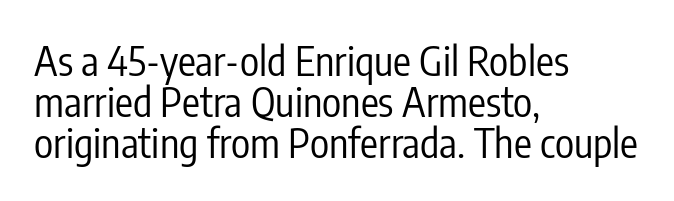
The image shows 40 px regular-weight, condensed sans-serif type, upright; set left-aligned, tight line spacing (1.02x), normal letter spacing, not underlined; low stroke contrast and a medium x-height.
